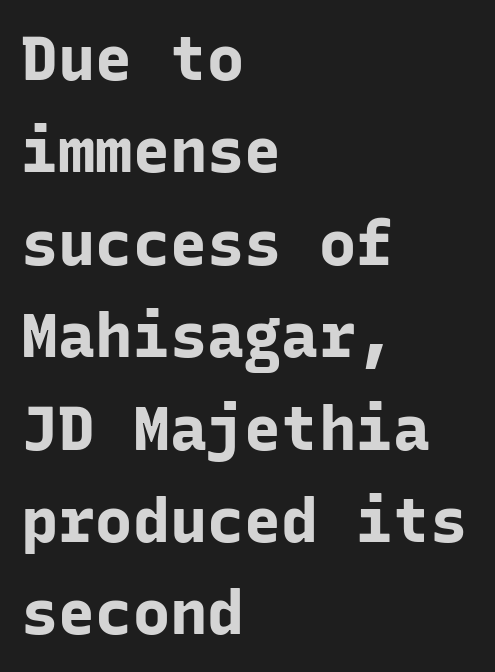
{"serif": "no", "italic": "no", "bold": "yes", "weight": "bold", "width": "normal", "stroke_contrast": "low", "x_height": "medium", "monospaced": "yes", "underline": "no", "align": "left", "line_spacing": "normal", "line_spacing_ratio": 1.49, "letter_spacing": "normal", "letter_spacing_em": 0.0, "glyph_px": 62}
